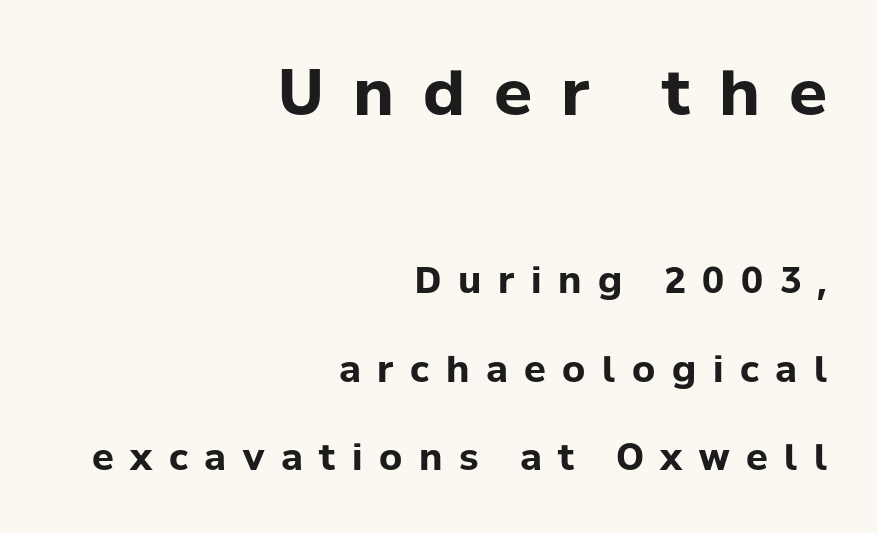
The image shows 63 px bold sans-serif type, upright; set right-aligned, loose line spacing (2.46x), unusually wide letter spacing (+0.46 em), not underlined; the first (top) block is 1.75x larger; low stroke contrast and a medium x-height.
